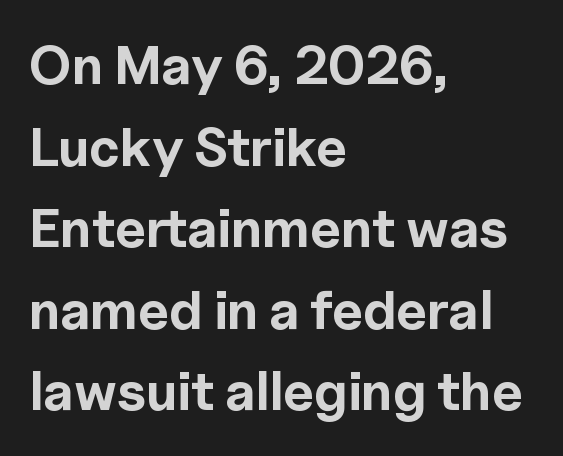
Decoration check: the copy has no underline. Nothing unusual about the tracking: characters are spaced as the font intends. Here the designer chose a conventional face with non-uniform glyph widths. Which margin do the lines hug? The left one — the right edge is uneven.
